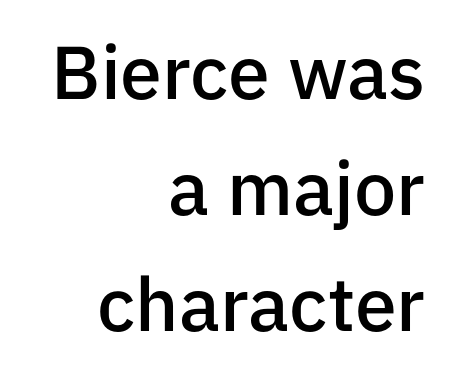
Q: Is the text bold? A: Semi-bold.
Q: Is the text italic (slanted)? A: No, it is upright.
Q: Is the typeface a serif or a sans-serif typeface? A: Sans-serif.
Q: Is the text underlined? A: No.
Q: How is the paragraph aligned? A: Right-aligned.
Q: Is the spacing between letters normal or unusually wide? A: Normal.
Q: Is the spacing between lines tight, normal or loose? A: Normal.
Q: Width (condensed, normal, or wide)? A: Normal.
Q: Stroke contrast? A: Low.
Q: x-height? A: Medium.
Q: Monospaced? A: No.
